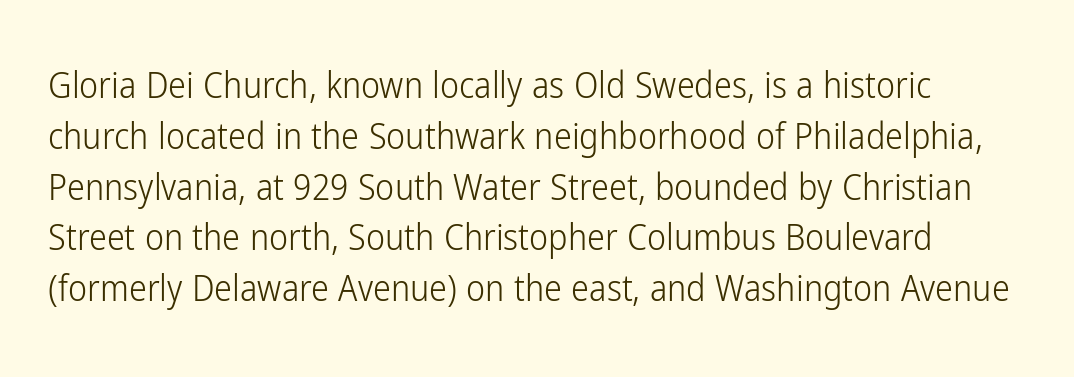
{"serif": "no", "italic": "no", "bold": "no", "weight": "light", "width": "condensed", "stroke_contrast": "low", "x_height": "medium", "monospaced": "no", "underline": "no", "line_spacing": "normal", "line_spacing_ratio": 1.41, "letter_spacing": "normal", "letter_spacing_em": 0.0, "glyph_px": 36}
